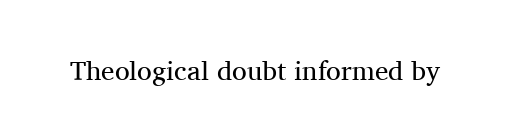
Q: Is the text bold? A: No.
Q: Is the text italic (slanted)? A: No, it is upright.
Q: Is the text underlined? A: No.
Q: Is the spacing between letters normal or unusually wide? A: Normal.
